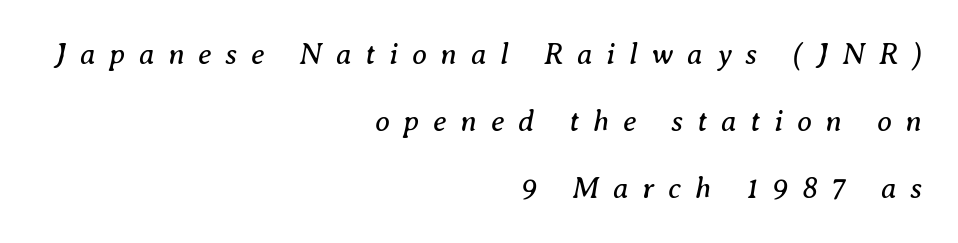
Q: Is the text bold? A: No.
Q: Is the text italic (slanted)? A: Yes, it leans right by about 8 degrees.
Q: Is the typeface a serif or a sans-serif typeface? A: Serif.
Q: Is the text underlined? A: No.
Q: How is the paragraph aligned? A: Right-aligned.
Q: Is the spacing between letters normal or unusually wide? A: Unusually wide.
Q: Is the spacing between lines tight, normal or loose? A: Loose.
Q: Width (condensed, normal, or wide)? A: Normal.
Q: Stroke contrast? A: Medium.
Q: x-height? A: Medium.
Q: Monospaced? A: No.
